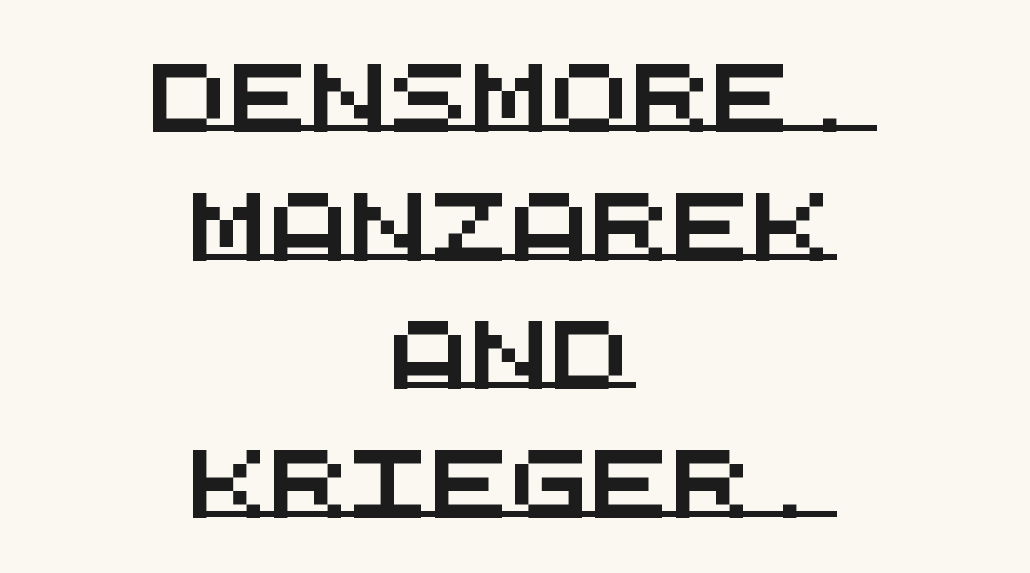
{"serif": "no", "width": "wide", "stroke_contrast": "medium", "x_height": "large", "monospaced": "yes", "underline": "yes", "align": "center", "line_spacing": "loose", "line_spacing_ratio": 1.92, "letter_spacing": "normal", "letter_spacing_em": 0.0, "glyph_px": 67}
